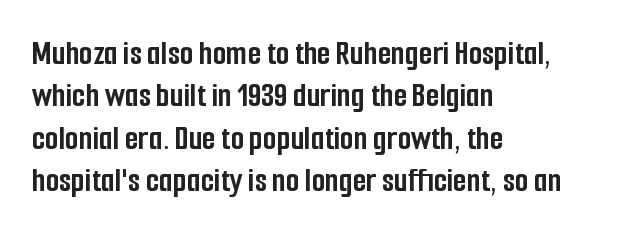
The image shows 35 px semibold, condensed sans-serif type, upright; set left-aligned, line spacing 1.21x, normal letter spacing, not underlined; low stroke contrast and a medium x-height.
